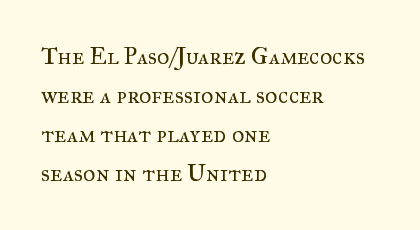
{"italic": "no", "bold": "no", "underline": "no", "align": "left", "line_spacing": "normal", "line_spacing_ratio": 1.63, "letter_spacing": "normal", "letter_spacing_em": 0.0, "glyph_px": 24}
